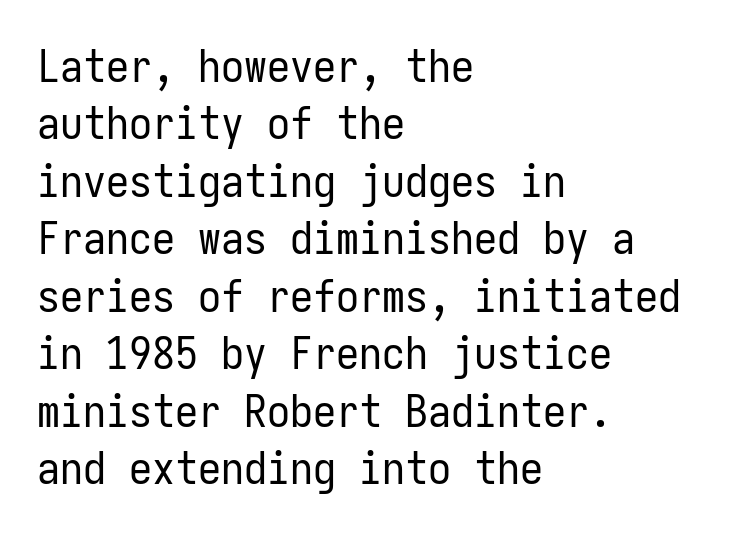
The image shows 46 px regular-weight, condensed sans-serif type, upright, monospaced; set left-aligned, normal line spacing (1.25x), normal letter spacing, not underlined; low stroke contrast and a medium x-height.
